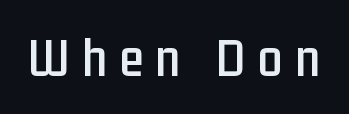
Q: Is the text italic (slanted)? A: No, it is upright.
Q: Is the typeface a serif or a sans-serif typeface? A: Sans-serif.
Q: Is the text underlined? A: No.
Q: Is the spacing between letters normal or unusually wide? A: Unusually wide.
Q: Width (condensed, normal, or wide)? A: Condensed.
Q: Stroke contrast? A: Low.
Q: x-height? A: Medium.
Q: Monospaced? A: No.
